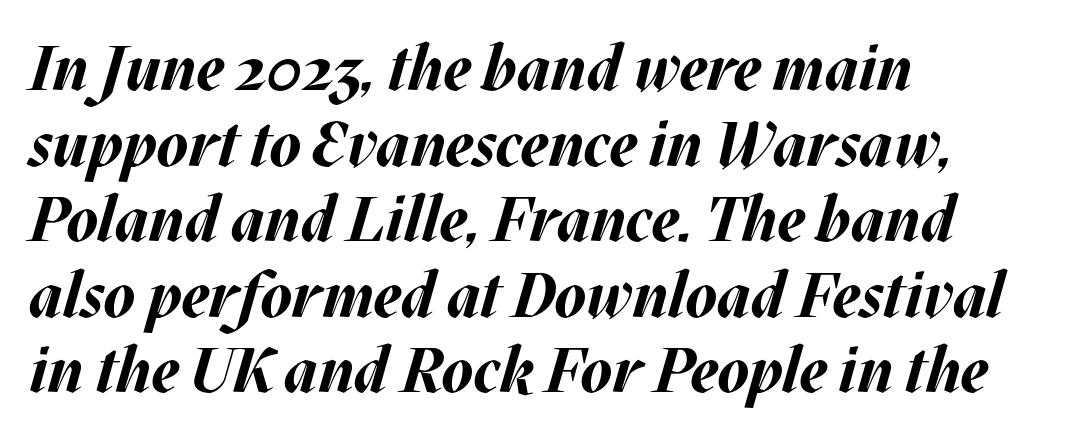
Q: Is the text bold? A: Yes.
Q: Is the text italic (slanted)? A: Yes, it leans right by about 17 degrees.
Q: Is the text underlined? A: No.
Q: How is the paragraph aligned? A: Left-aligned.
Q: Is the spacing between letters normal or unusually wide? A: Normal.
Q: Width (condensed, normal, or wide)? A: Normal.
Q: Stroke contrast? A: Medium.
Q: x-height? A: Large.
Q: Monospaced? A: No.
